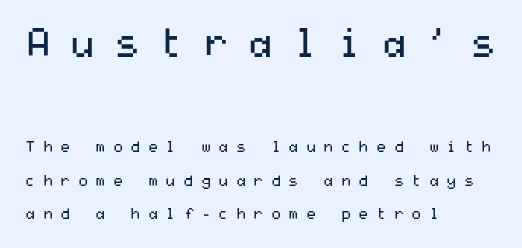
The passage shown begins with its larger block and ends with its smaller one. Quick note: not italic, upright. Visually the block forms a straight wall on the left and a jagged coastline on the right. The strip under each line holds only bare page. This is not heavy type; no bold has been used. The rendering inserts visible extra space after every character.
